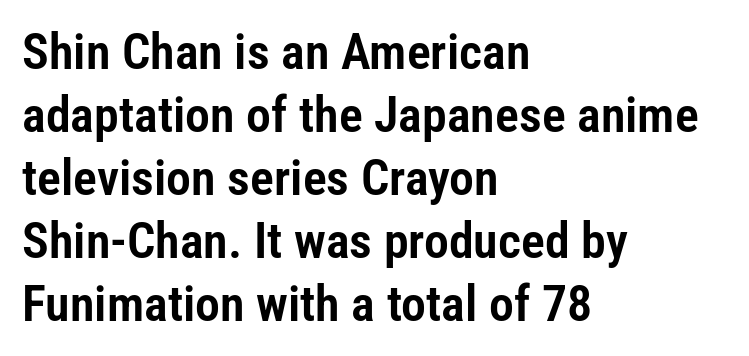
Here the glyphs are tracked normally, forming tight word shapes. A typesetter would label this face a sans. The paragraph has a hard left edge and a soft right edge. Honestly, there is no underline to notice here at all. A typesetter would call this leading conventional body-copy spacing.
